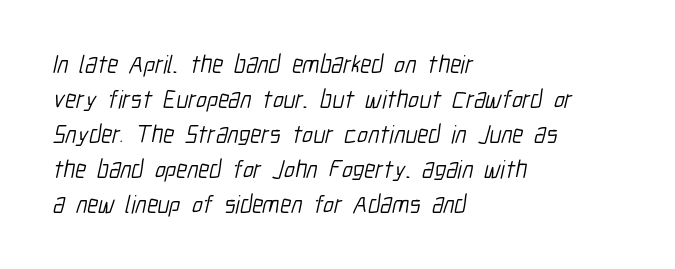
Q: Is the text bold? A: No.
Q: Is the text underlined? A: No.
Q: How is the paragraph aligned? A: Left-aligned.
Q: Is the spacing between letters normal or unusually wide? A: Normal.
Q: Is the spacing between lines tight, normal or loose? A: Normal.
